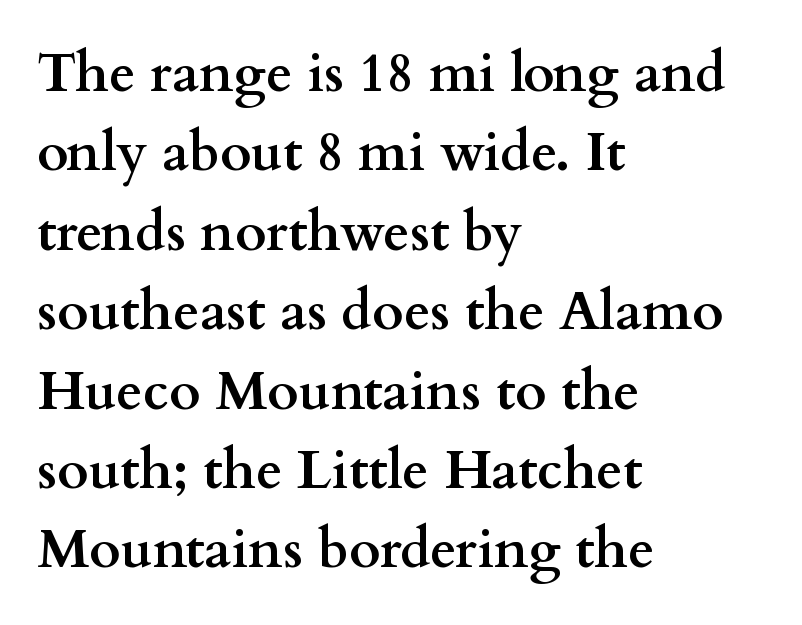
Q: Is the text bold? A: Yes.
Q: Is the text italic (slanted)? A: No, it is upright.
Q: Is the typeface a serif or a sans-serif typeface? A: Serif.
Q: Is the text underlined? A: No.
Q: How is the paragraph aligned? A: Left-aligned.
Q: Is the spacing between letters normal or unusually wide? A: Normal.
Q: Is the spacing between lines tight, normal or loose? A: Normal.
Q: Width (condensed, normal, or wide)? A: Wide.
Q: Stroke contrast? A: Medium.
Q: x-height? A: Small.
Q: Monospaced? A: No.
